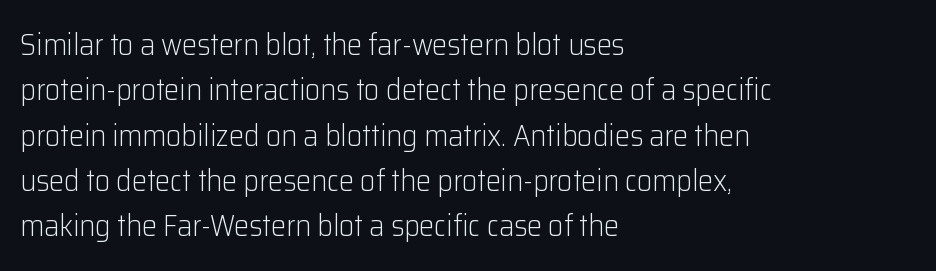
{"serif": "no", "italic": "no", "bold": "no", "weight": "light", "width": "normal", "stroke_contrast": "low", "x_height": "medium", "monospaced": "no", "underline": "no", "align": "left", "line_spacing": "normal", "line_spacing_ratio": 1.51, "letter_spacing": "normal", "letter_spacing_em": 0.0, "glyph_px": 30}
